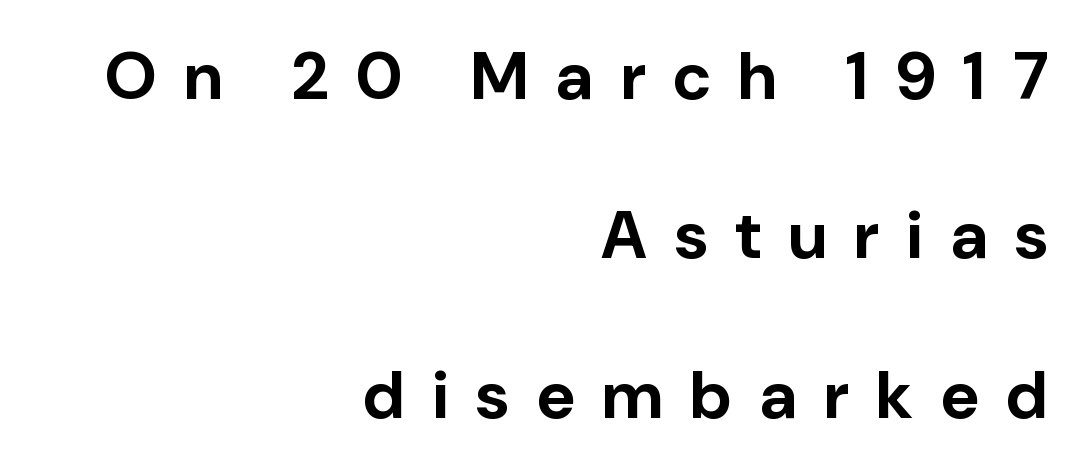
Q: Is the text bold? A: Yes.
Q: Is the text italic (slanted)? A: No, it is upright.
Q: Is the typeface a serif or a sans-serif typeface? A: Sans-serif.
Q: Is the text underlined? A: No.
Q: How is the paragraph aligned? A: Right-aligned.
Q: Is the spacing between letters normal or unusually wide? A: Unusually wide.
Q: Is the spacing between lines tight, normal or loose? A: Loose.
Q: Width (condensed, normal, or wide)? A: Normal.
Q: Stroke contrast? A: Low.
Q: x-height? A: Medium.
Q: Monospaced? A: No.
